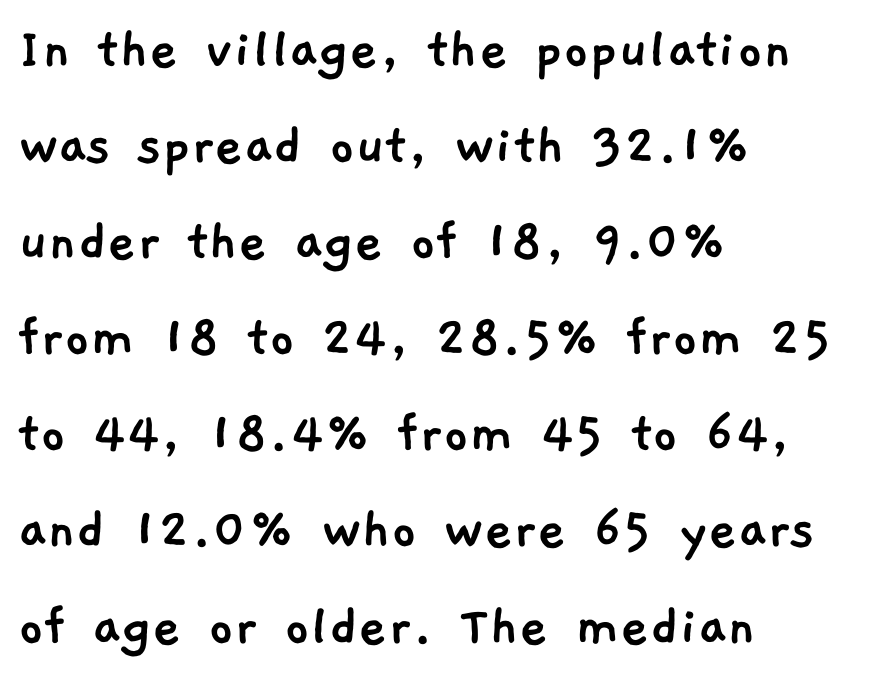
Q: Is the typeface a serif or a sans-serif typeface? A: Sans-serif.
Q: Is the text underlined? A: No.
Q: How is the paragraph aligned? A: Left-aligned.
Q: Is the spacing between letters normal or unusually wide? A: Normal.
Q: Is the spacing between lines tight, normal or loose? A: Normal.
Q: Width (condensed, normal, or wide)? A: Normal.
Q: Stroke contrast? A: Low.
Q: x-height? A: Medium.
Q: Monospaced? A: No.
